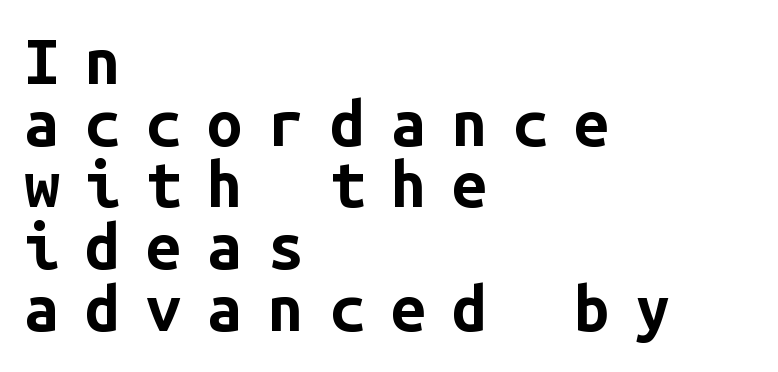
The typeface chosen for these lines omits serifs. Letters rest on an invisible, unmarked baseline. If you measured baseline to baseline, you'd find a short distance. These lines are set flush left with a ragged right edge.
